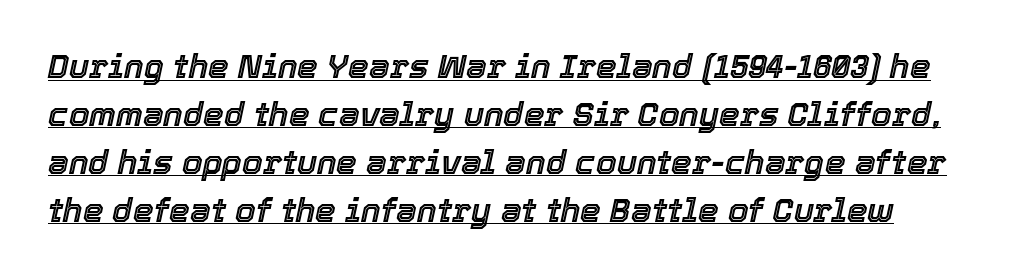
Q: Is the text italic (slanted)? A: Yes, it leans right by about 12 degrees.
Q: Is the text underlined? A: Yes.
Q: Is the spacing between letters normal or unusually wide? A: Normal.
Q: Is the spacing between lines tight, normal or loose? A: Normal.
Q: Width (condensed, normal, or wide)? A: Normal.
Q: x-height? A: Medium.
Q: Monospaced? A: No.
